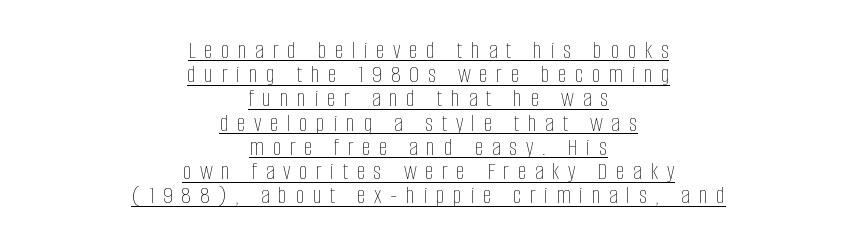
Q: Is the text bold? A: No.
Q: Is the text italic (slanted)? A: No, it is upright.
Q: Is the text underlined? A: Yes.
Q: How is the paragraph aligned? A: Centered.
Q: Is the spacing between letters normal or unusually wide? A: Unusually wide.
Q: Is the spacing between lines tight, normal or loose? A: Tight.
